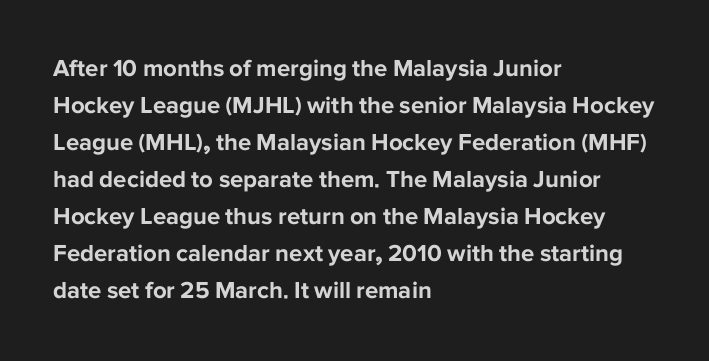
Q: Is the text bold? A: Yes.
Q: Is the text italic (slanted)? A: No, it is upright.
Q: Is the text underlined? A: No.
Q: How is the paragraph aligned? A: Left-aligned.
Q: Is the spacing between letters normal or unusually wide? A: Normal.
Q: Is the spacing between lines tight, normal or loose? A: Normal.
